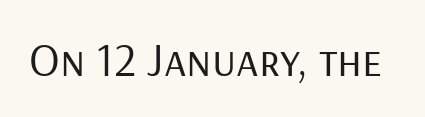
Check under the words: just untouched page. Compared with typical body copy, the letter spacing here is the same. A typesetter would call this proportional, since set widths differ per character. Vertical stems look standard width or narrower in stroke.
